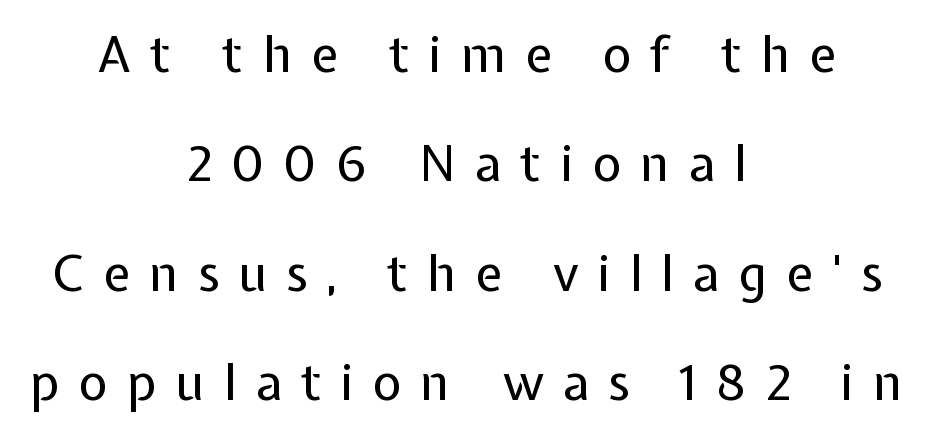
Are there feet on the stems? There aren't — it's a sans. One glance says open: line gaps are wider than usual. Horizontal alignment here is central, giving a formal, balanced look. Tall strokes in this sample are plumb rather than angled.
